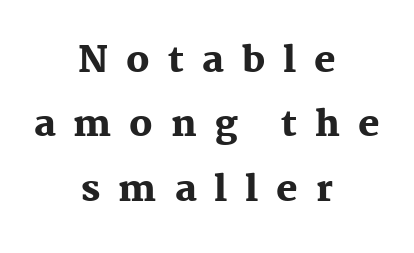
Q: Is the text bold? A: Yes.
Q: Is the text italic (slanted)? A: No, it is upright.
Q: Is the typeface a serif or a sans-serif typeface? A: Serif.
Q: Is the text underlined? A: No.
Q: How is the paragraph aligned? A: Centered.
Q: Is the spacing between letters normal or unusually wide? A: Unusually wide.
Q: Width (condensed, normal, or wide)? A: Normal.
Q: Stroke contrast? A: Medium.
Q: x-height? A: Medium.
Q: Monospaced? A: No.
